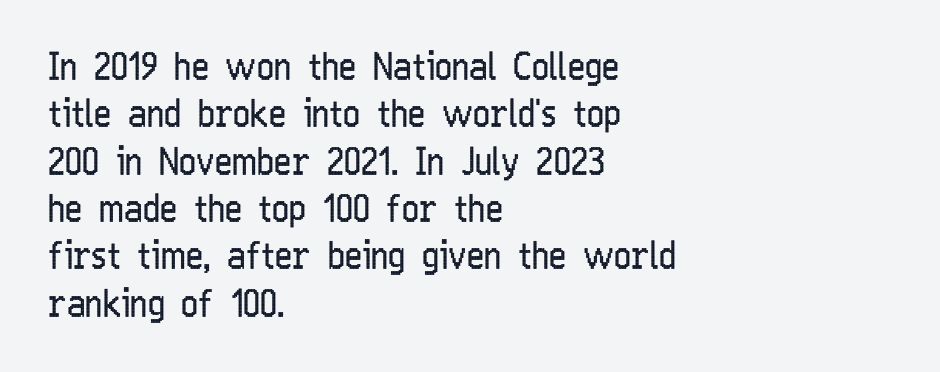
The image shows 37 px regular-weight, condensed sans-serif type, upright; set left-aligned, normal line spacing (1.28x), normal letter spacing, not underlined; low stroke contrast and a medium x-height.
